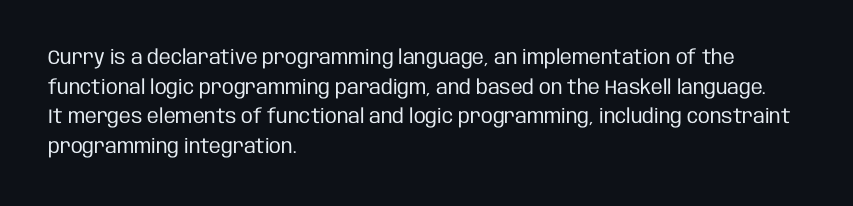
Compared with a typical body face, this is equally light or lighter still. The line texture is even and compact thanks to regular tracking. The space directly below the letters is spotless. Nope, not italic — everything's standing straight.
